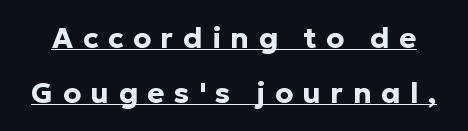
{"serif": "no", "italic": "no", "bold": "yes", "weight": "bold", "width": "normal", "stroke_contrast": "low", "x_height": "medium", "monospaced": "no", "underline": "yes", "line_spacing": "loose", "line_spacing_ratio": 1.9, "letter_spacing": "wide", "letter_spacing_em": 0.33, "glyph_px": 29}
